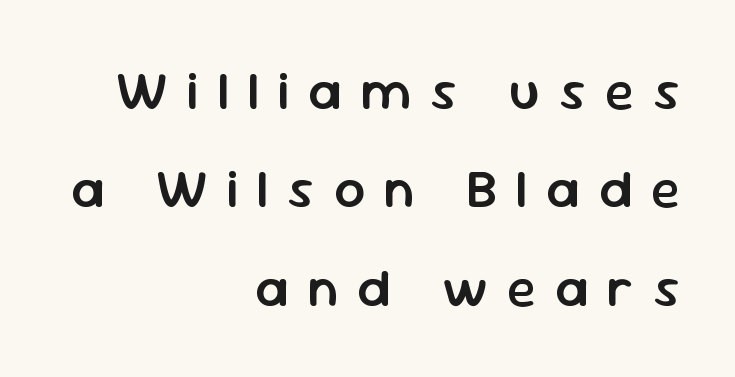
Weight check: semibold — heavier than regular, not quite bold. The characters display no serif detailing; their extremities are plain. The font's upright variant was chosen for this text. The letters advance in unequal steps, a hallmark of proportional type. The text block is weighted toward the right margin, trailing off unevenly leftward.
